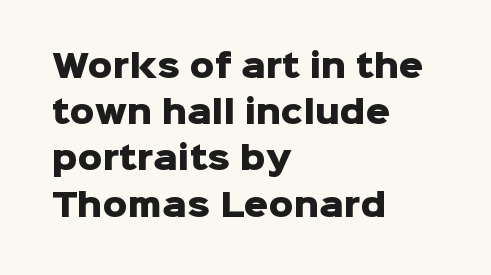
{"serif": "no", "italic": "no", "bold": "yes", "weight": "heavy", "width": "normal", "stroke_contrast": "low", "x_height": "medium", "monospaced": "no", "underline": "no", "align": "left", "line_spacing": "normal", "line_spacing_ratio": 1.49, "letter_spacing": "normal", "letter_spacing_em": 0.0, "glyph_px": 31}
